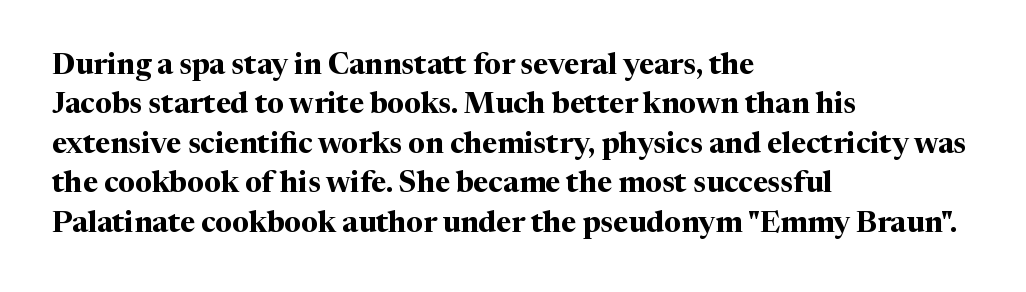
Q: Is the text bold? A: Yes.
Q: Is the text italic (slanted)? A: No, it is upright.
Q: Is the typeface a serif or a sans-serif typeface? A: Serif.
Q: Is the text underlined? A: No.
Q: How is the paragraph aligned? A: Left-aligned.
Q: Is the spacing between letters normal or unusually wide? A: Normal.
Q: Is the spacing between lines tight, normal or loose? A: Normal.
Q: Width (condensed, normal, or wide)? A: Normal.
Q: Stroke contrast? A: Medium.
Q: x-height? A: Medium.
Q: Monospaced? A: No.
